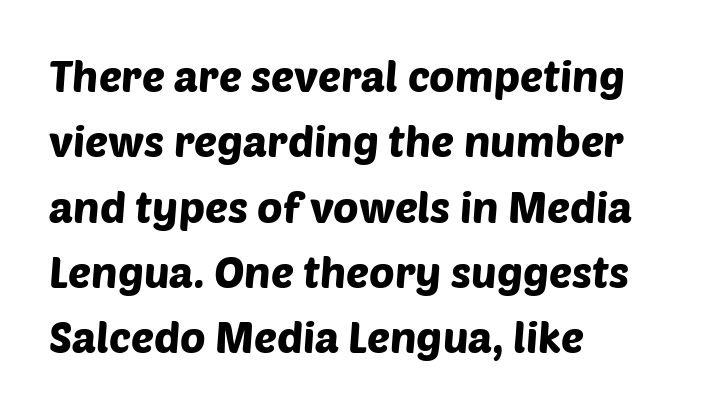
Is there much room between lines? A standard amount, neither cramped nor airy. Note the varied advance widths — an 'i' is clearly narrower than an 'm'. Teacher's note: observe the even left margin — that is flush-left alignment. This is sans-serif lettering, the kind often seen on screens and signage.
